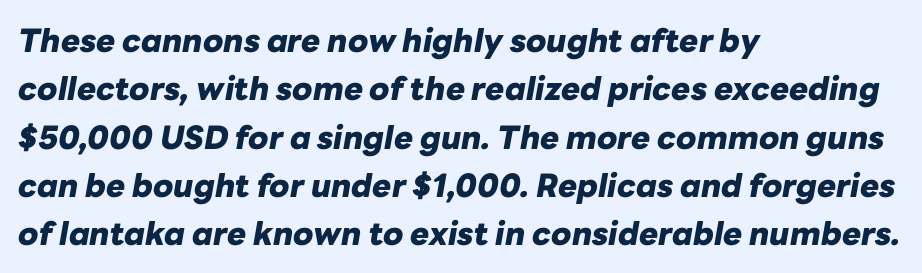
Q: Is the text bold? A: Yes.
Q: Is the text italic (slanted)? A: Yes, it leans right by about 10 degrees.
Q: Is the text underlined? A: No.
Q: How is the paragraph aligned? A: Left-aligned.
Q: Is the spacing between letters normal or unusually wide? A: Normal.
Q: Is the spacing between lines tight, normal or loose? A: Normal.
Q: Width (condensed, normal, or wide)? A: Normal.
Q: Stroke contrast? A: Low.
Q: x-height? A: Medium.
Q: Monospaced? A: No.
